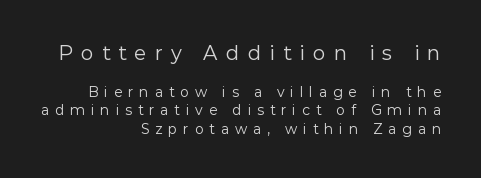
Visually, the top section dominates because its glyphs are scaled up. Successive baselines arrive at the customary interval. Beneath every word, the page is bare. Italic: no, the glyphs are upright roman. A quiet, ordinary-to-light weight characterises the typeface.
